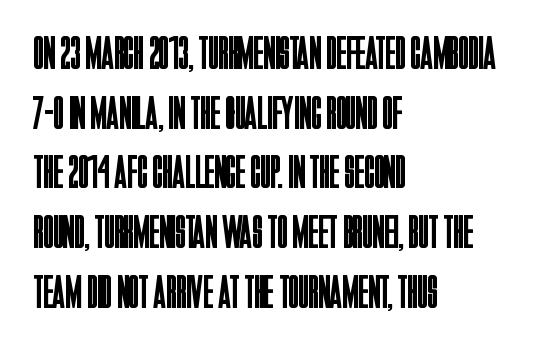
Q: Is the text bold? A: No.
Q: Is the text italic (slanted)? A: No, it is upright.
Q: Is the typeface a serif or a sans-serif typeface? A: Sans-serif.
Q: Is the text underlined? A: No.
Q: How is the paragraph aligned? A: Left-aligned.
Q: Is the spacing between letters normal or unusually wide? A: Normal.
Q: Is the spacing between lines tight, normal or loose? A: Normal.
Q: Width (condensed, normal, or wide)? A: Condensed.
Q: Stroke contrast? A: Low.
Q: x-height? A: Large.
Q: Monospaced? A: No.
